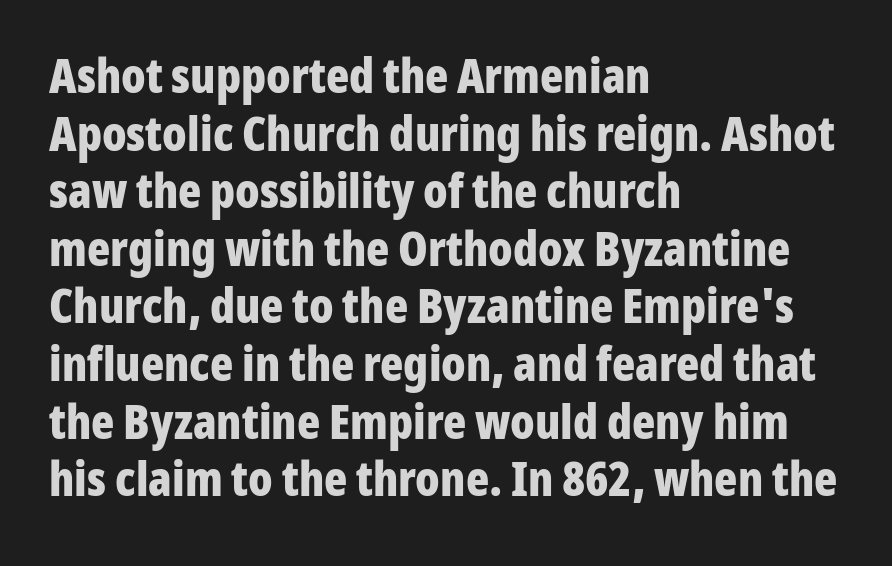
These words are printed bold, with thick strokes throughout. The glyphs are unaccompanied by any horizontal stroke below them. Caption: standard tracking, unaltered. This sample uses an upright cut, with every glyph sitting square on the baseline. Reading down the block, your eye returns to a fixed left position each line.
